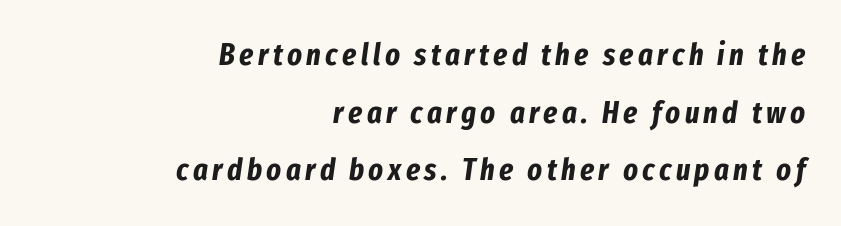
{"italic": "yes", "lean": "right", "slant_degrees": 8, "bold": "yes", "weight": "bold", "width": "condensed", "stroke_contrast": "low", "x_height": "medium", "monospaced": "no", "underline": "no", "align": "right", "line_spacing_ratio": 1.86, "glyph_px": 31}
